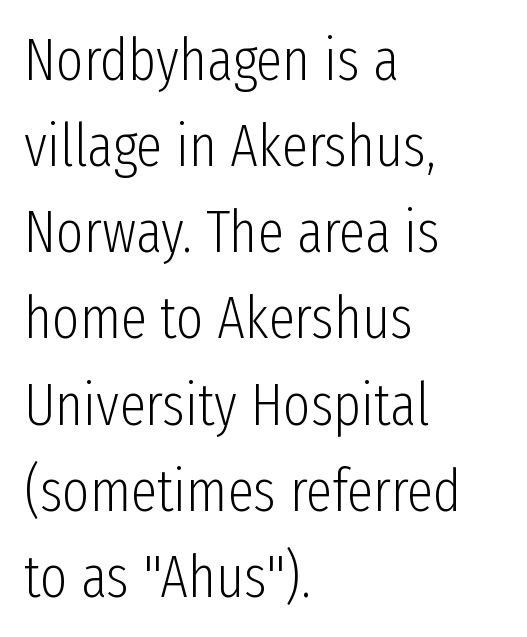
Q: Is the text bold? A: No.
Q: Is the text italic (slanted)? A: No, it is upright.
Q: Is the typeface a serif or a sans-serif typeface? A: Sans-serif.
Q: Is the text underlined? A: No.
Q: How is the paragraph aligned? A: Left-aligned.
Q: Is the spacing between letters normal or unusually wide? A: Normal.
Q: Is the spacing between lines tight, normal or loose? A: Normal.
Q: Width (condensed, normal, or wide)? A: Condensed.
Q: Stroke contrast? A: Low.
Q: x-height? A: Medium.
Q: Monospaced? A: No.
